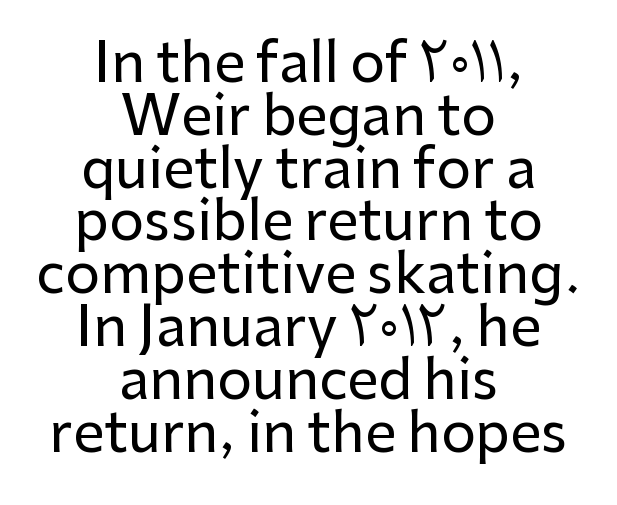
{"serif": "no", "italic": "no", "width": "normal", "stroke_contrast": "low", "x_height": "medium", "monospaced": "no", "underline": "no", "align": "center", "line_spacing": "tight", "line_spacing_ratio": 0.96, "letter_spacing": "normal", "letter_spacing_em": 0.0, "glyph_px": 55}
